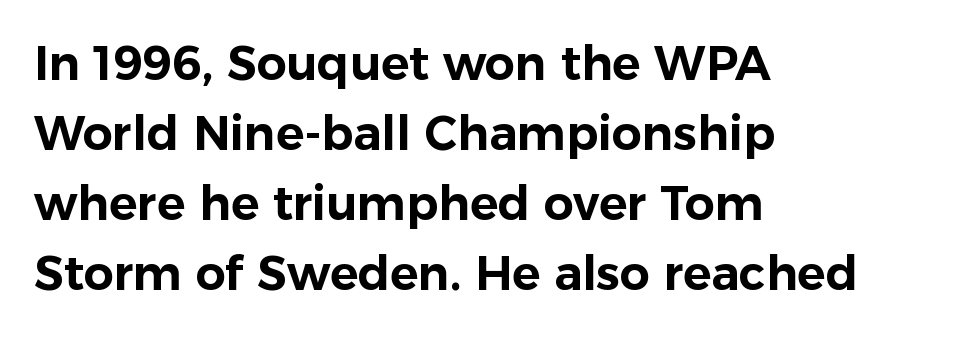
{"serif": "no", "italic": "no", "width": "normal", "stroke_contrast": "low", "x_height": "medium", "monospaced": "no", "underline": "no", "align": "left", "line_spacing": "normal", "line_spacing_ratio": 1.49, "letter_spacing": "normal", "letter_spacing_em": 0.0, "glyph_px": 47}
